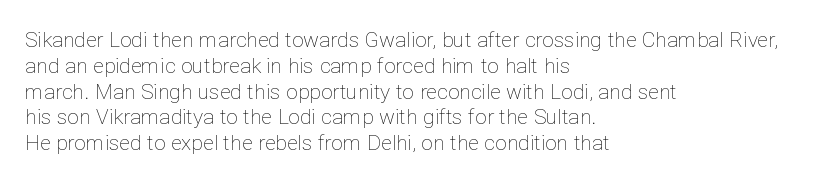
Q: Is the text bold? A: No.
Q: Is the text italic (slanted)? A: No, it is upright.
Q: Is the text underlined? A: No.
Q: How is the paragraph aligned? A: Left-aligned.
Q: Is the spacing between letters normal or unusually wide? A: Normal.
